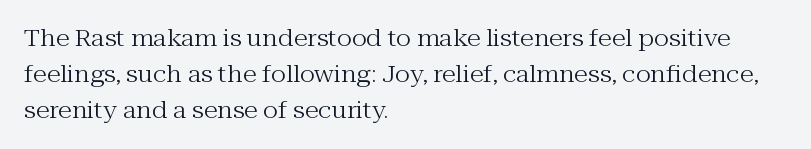
{"italic": "no", "bold": "no", "underline": "no", "align": "left", "line_spacing": "normal", "line_spacing_ratio": 1.57, "letter_spacing": "normal", "letter_spacing_em": 0.0, "glyph_px": 23}
